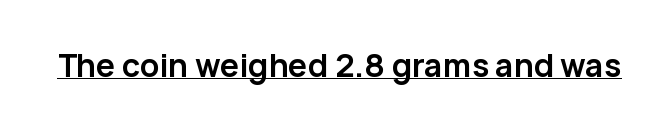
The typesetting leans heavy: a genuine bold. A continuous stroke trails under the words, as in a hyperlink. Does the lettering tilt? It doesn't — this is upright. Are there feet on the stems? There aren't — it's a sans. Proportional: the letters do not fall into vertical columns.
